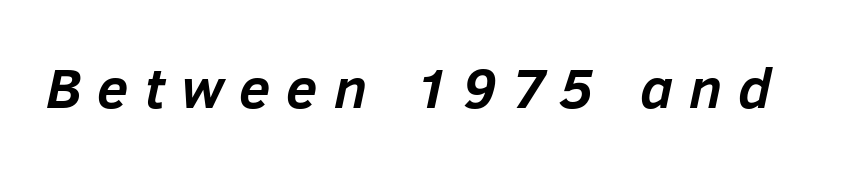
Summary of weight: heavy, a full bold. Varying glyph widths throughout — classic text-font behaviour. The string is rendered with underlining switched off. These lines were composed using italics.
